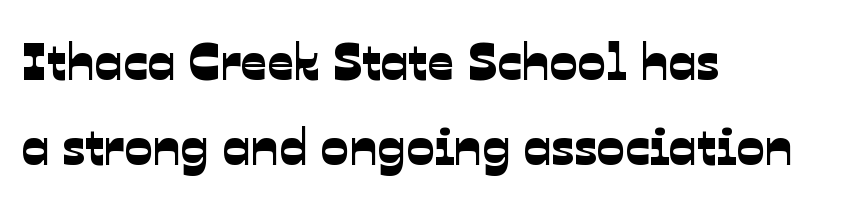
The image shows 52 px sans-serif type; set left-aligned, normal line spacing (1.64x), normal letter spacing, not underlined; low stroke contrast and a medium x-height.
